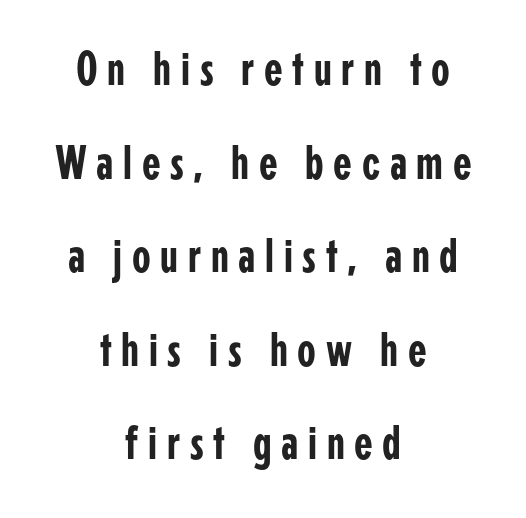
The image shows 48 px condensed sans-serif type, upright; set centered, loose line spacing (1.95x), unusually wide letter spacing (+0.2 em), not underlined; low stroke contrast and a medium x-height.
